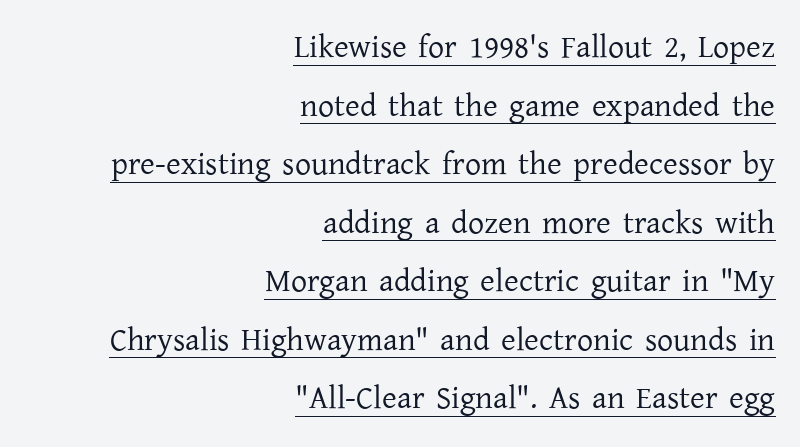
{"serif": "yes", "italic": "no", "bold": "no", "weight": "regular", "width": "normal", "stroke_contrast": "low", "x_height": "medium", "monospaced": "no", "underline": "yes", "align": "right", "line_spacing_ratio": 1.83, "letter_spacing": "normal", "letter_spacing_em": 0.0, "glyph_px": 32}
